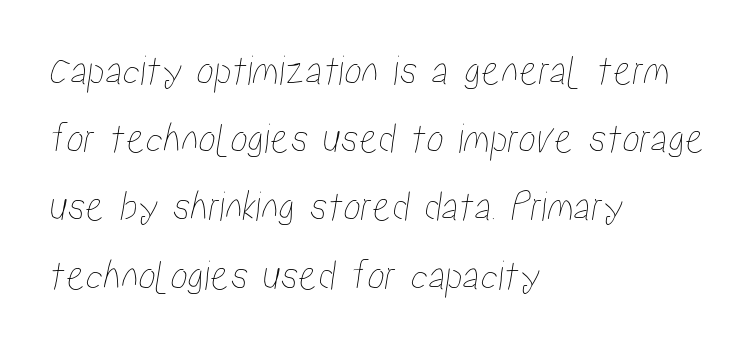
A normal amount of white space separates one row of letters from the next. Standard letterfit; no display-style spreading of the glyphs. Horizontal alignment here is leftward, the default for most running prose. The letters advance in unequal steps, a hallmark of proportional type. The string is rendered with underlining switched off.
